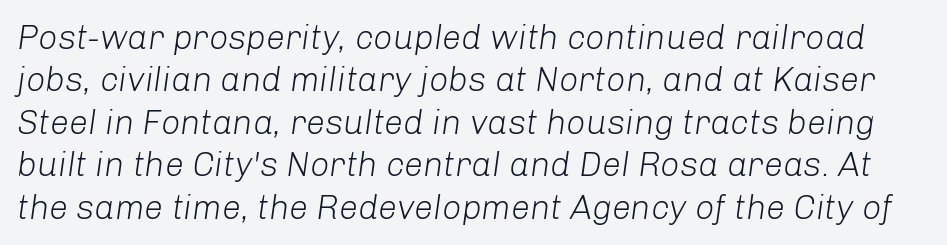
The image shows 34 px light type, italic (leaning right); set normal line spacing (1.25x), normal letter spacing, not underlined; low stroke contrast and a medium x-height.
